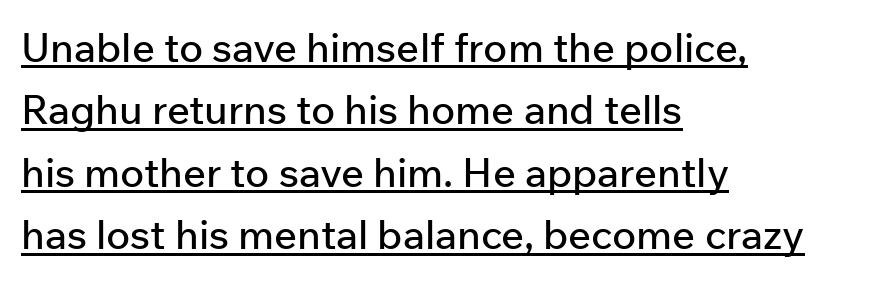
The face used here is proportionally spaced, like ordinary book or web type. Each line starts at the same left margin while the right side varies. Does extra space separate the letters? No, they use regular spacing. The font family rendered here belongs to the sans-serif group.
